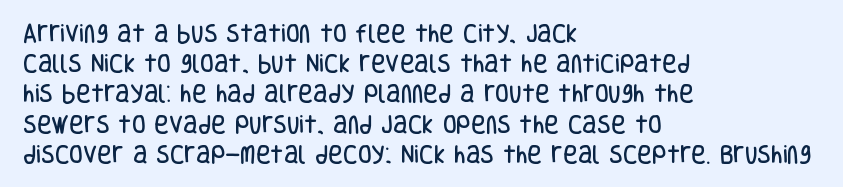
Q: Is the text italic (slanted)? A: No, it is upright.
Q: Is the text underlined? A: No.
Q: How is the paragraph aligned? A: Left-aligned.
Q: Is the spacing between letters normal or unusually wide? A: Normal.
Q: Is the spacing between lines tight, normal or loose? A: Normal.
